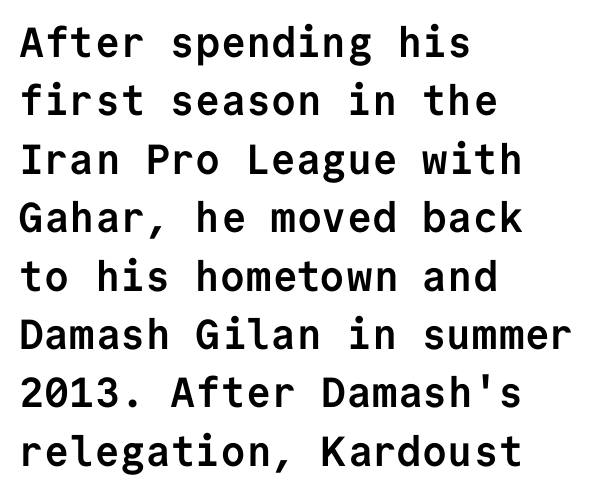
Q: Is the text bold? A: Yes.
Q: Is the text italic (slanted)? A: No, it is upright.
Q: Is the typeface a serif or a sans-serif typeface? A: Sans-serif.
Q: Is the text underlined? A: No.
Q: How is the paragraph aligned? A: Left-aligned.
Q: Is the spacing between letters normal or unusually wide? A: Normal.
Q: Is the spacing between lines tight, normal or loose? A: Normal.
Q: Width (condensed, normal, or wide)? A: Normal.
Q: Stroke contrast? A: Low.
Q: x-height? A: Medium.
Q: Monospaced? A: Yes.
